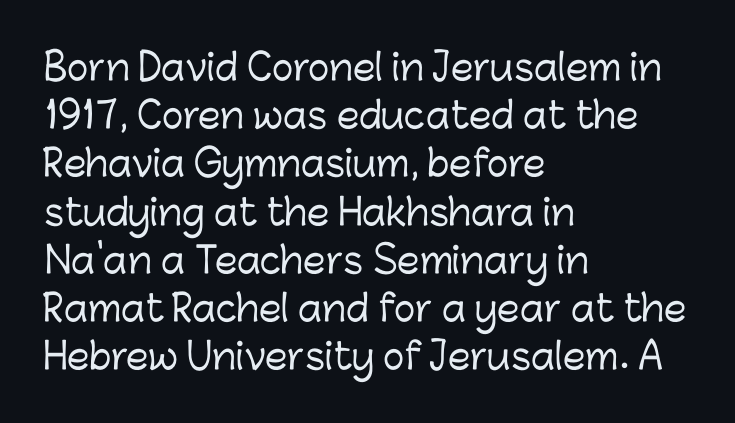
The image shows 36 px sans-serif type, upright; set left-aligned, normal line spacing (1.34x), normal letter spacing, not underlined; low stroke contrast and a medium x-height.
